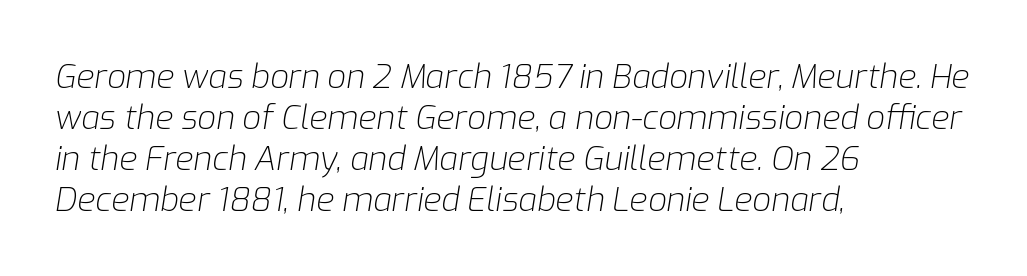
{"italic": "yes", "lean": "right", "slant_degrees": 9, "bold": "no", "weight": "light", "width": "normal", "stroke_contrast": "low", "x_height": "medium", "monospaced": "no", "underline": "no", "align": "left", "line_spacing_ratio": 1.24, "letter_spacing": "normal", "letter_spacing_em": 0.0, "glyph_px": 33}
